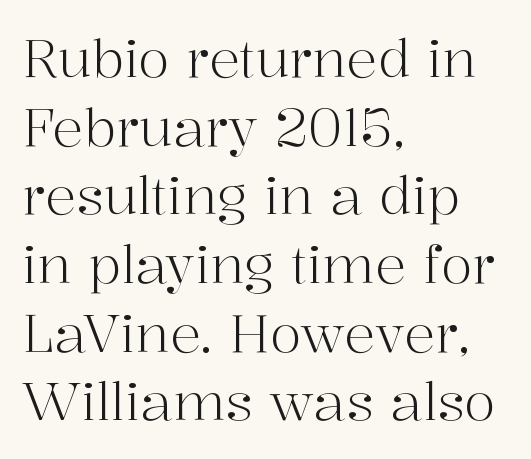
These lines keep a tight, regular rhythm from letter to letter. The passage shown stacks its lines at a standard gap. These lines stack with their left ends in a neat column. Is this a fixed-width face? No — the glyphs have proportional, varying widths. A typesetter would mark this as roman, not italic. Stroke thickness stays within the range of a standard reading face or lighter.
